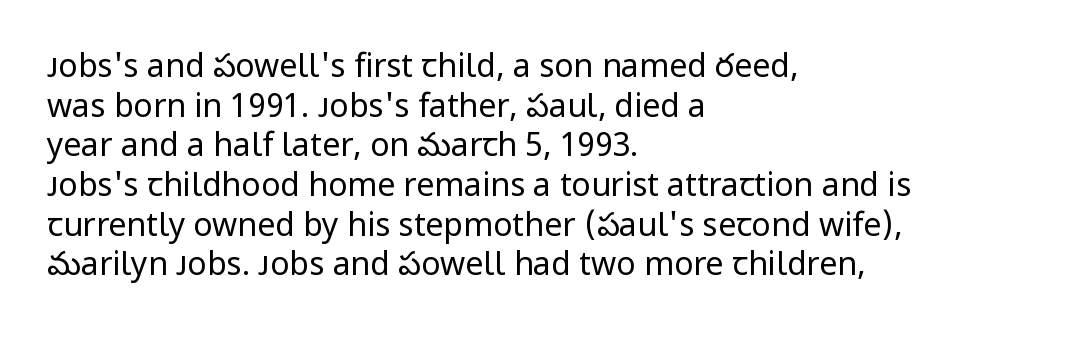
The image shows 32 px regular-weight sans-serif type, upright; set left-aligned, line spacing 1.24x, normal letter spacing, not underlined; low stroke contrast and a medium x-height.
